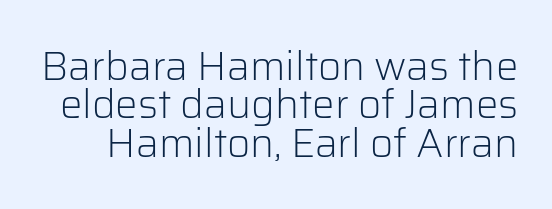
Rows of type sit shoulder to shoulder in the vertical direction. Clear beneath every line of the passage. Caption: standard tracking, unaltered. Each letter keeps its own natural width here, so spacing adapts to shape.
